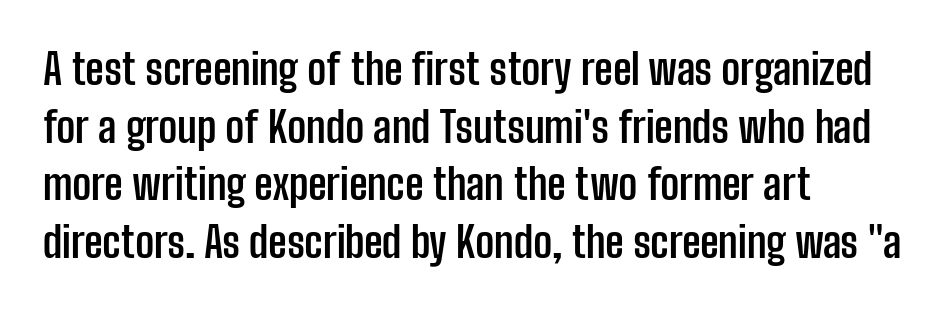
Typographic density is high because the face is bold. This sample has the flowing, uneven cadence of proportional lettering. Vertical spacing — default. Observe the ordinary spacing: letters are neighbours, not strangers.
